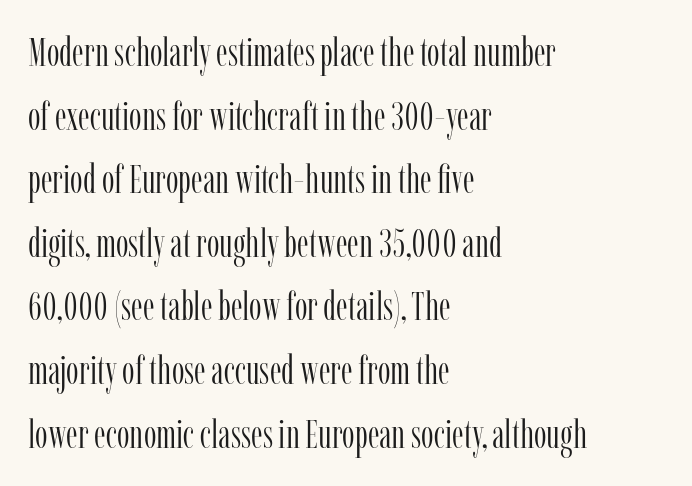
Q: Is the text bold? A: No.
Q: Is the text italic (slanted)? A: No, it is upright.
Q: Is the typeface a serif or a sans-serif typeface? A: Serif.
Q: Is the text underlined? A: No.
Q: How is the paragraph aligned? A: Left-aligned.
Q: Is the spacing between letters normal or unusually wide? A: Normal.
Q: Is the spacing between lines tight, normal or loose? A: Normal.
Q: Width (condensed, normal, or wide)? A: Condensed.
Q: Stroke contrast? A: Low.
Q: x-height? A: Medium.
Q: Monospaced? A: No.
